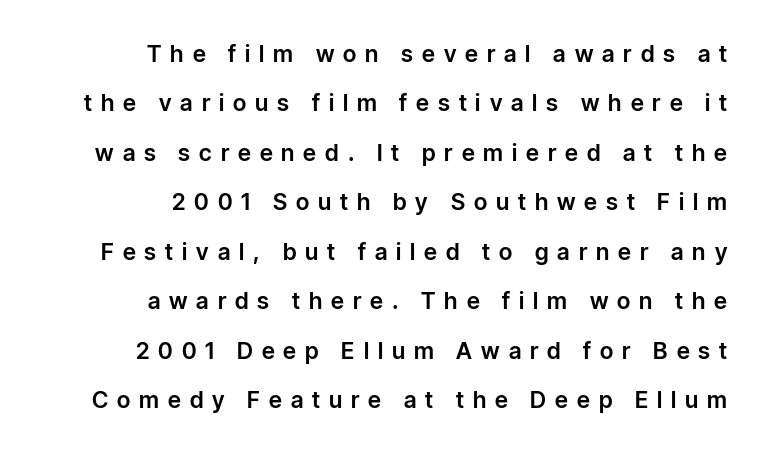
The image shows 23 px text type, upright; set right-aligned, loose line spacing (2.15x), unusually wide letter spacing (+0.39 em), not underlined.
